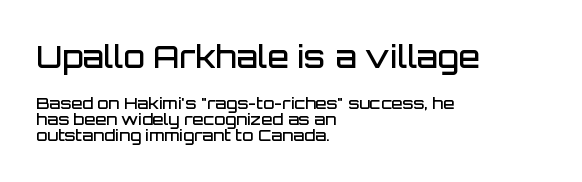
{"serif": "no", "italic": "no", "bold": "semi", "weight": "semibold", "width": "normal", "stroke_contrast": "low", "x_height": "large", "monospaced": "no", "underline": "no", "align": "left", "line_spacing": "tight", "line_spacing_ratio": 1.01, "letter_spacing": "normal", "letter_spacing_em": 0.0, "larger_block": "first", "size_ratio": 1.94, "glyph_px": 31}
